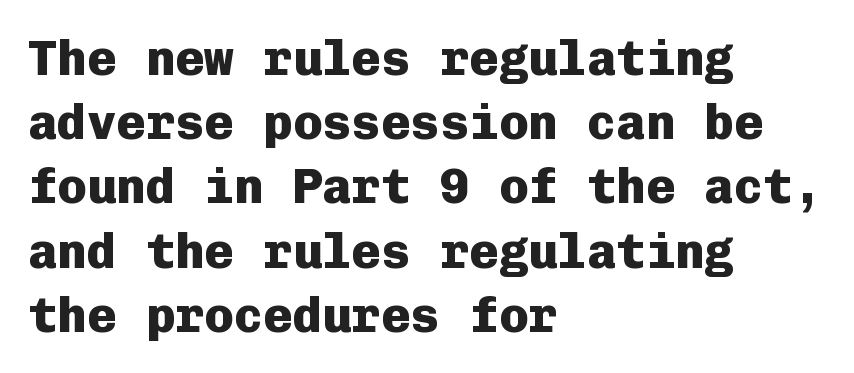
The image shows 49 px heavy sans-serif type, upright, monospaced; set left-aligned, normal line spacing (1.31x), normal letter spacing, not underlined; low stroke contrast and a medium x-height.
